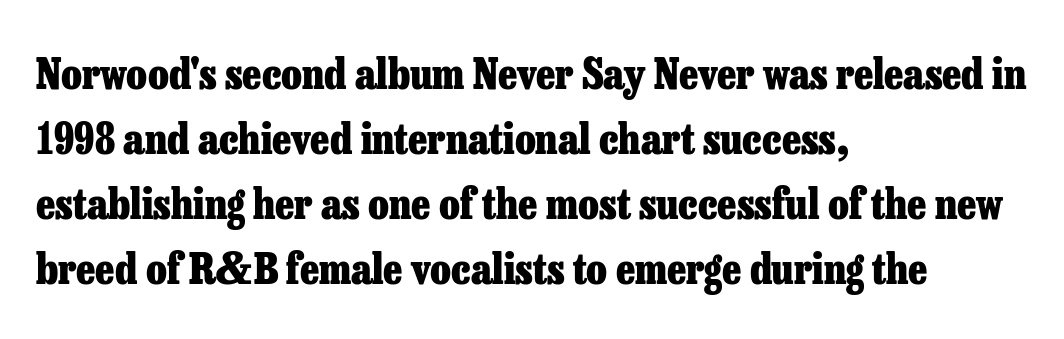
Q: Is the text bold? A: Yes.
Q: Is the text italic (slanted)? A: No, it is upright.
Q: Is the typeface a serif or a sans-serif typeface? A: Serif.
Q: Is the text underlined? A: No.
Q: How is the paragraph aligned? A: Left-aligned.
Q: Is the spacing between letters normal or unusually wide? A: Normal.
Q: Is the spacing between lines tight, normal or loose? A: Normal.
Q: Width (condensed, normal, or wide)? A: Normal.
Q: Stroke contrast? A: Low.
Q: x-height? A: Medium.
Q: Monospaced? A: No.
